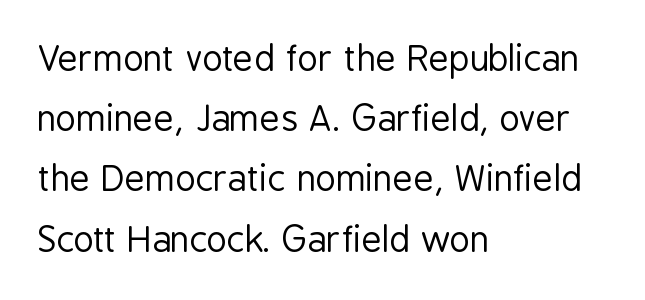
{"serif": "no", "italic": "no", "bold": "no", "weight": "regular", "width": "condensed", "stroke_contrast": "low", "x_height": "medium", "monospaced": "no", "underline": "no", "align": "left", "line_spacing_ratio": 1.72, "letter_spacing": "normal", "letter_spacing_em": 0.0, "glyph_px": 35}
